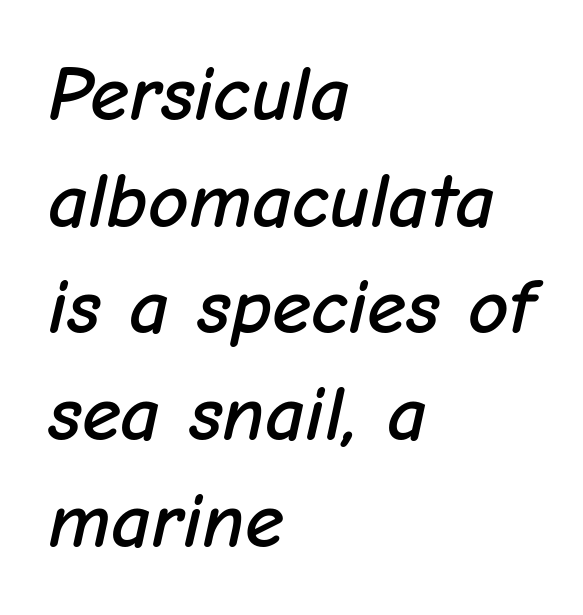
The image shows 79 px text type, italic (leaning right); set left-aligned, normal line spacing (1.35x), normal letter spacing, not underlined; low stroke contrast and a medium x-height.
